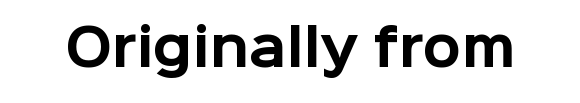
I'd call this a sans setting — the letters go barefoot. Does extra space separate the letters? No, they use regular spacing. Each letter keeps its own natural width here, so spacing adapts to shape. Beneath every word, the page is bare. These lines carry a lot of weight — the face is fully bold. Do the letters lean? They stand straight.
